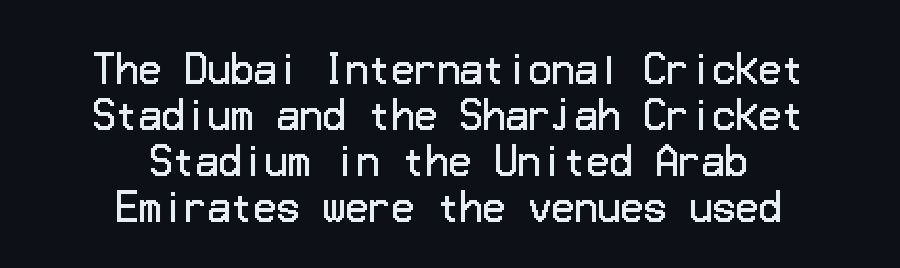
The image shows 38 px regular-weight sans-serif type, upright; set centered, line spacing 1.21x, normal letter spacing, not underlined; low stroke contrast and a medium x-height.
